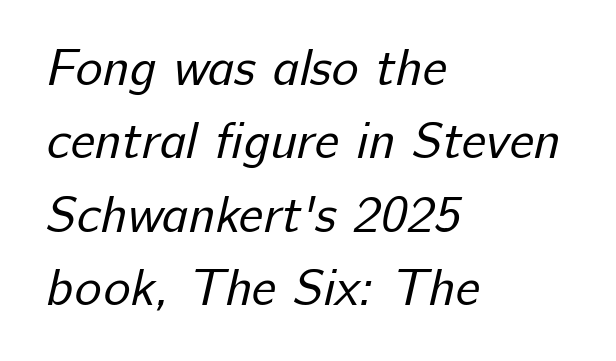
The image shows 51 px regular-weight sans-serif type; set left-aligned, normal line spacing (1.44x), normal letter spacing, not underlined; low stroke contrast and a medium x-height.
